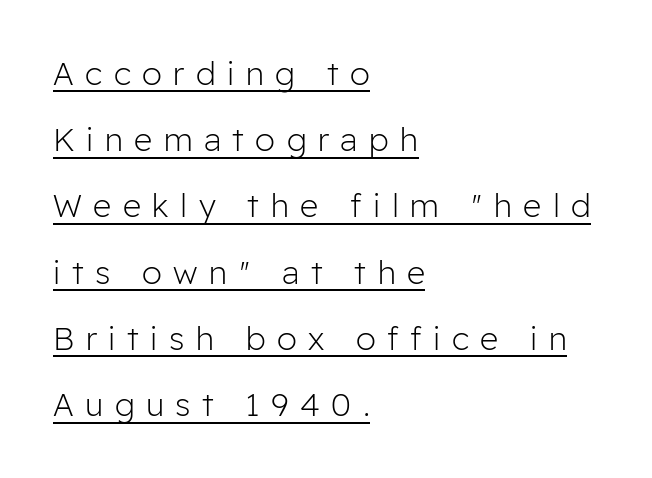
The image shows 32 px light sans-serif type, upright; set left-aligned, loose line spacing (2.07x), unusually wide letter spacing (+0.36 em), underlined; low stroke contrast and a medium x-height.
